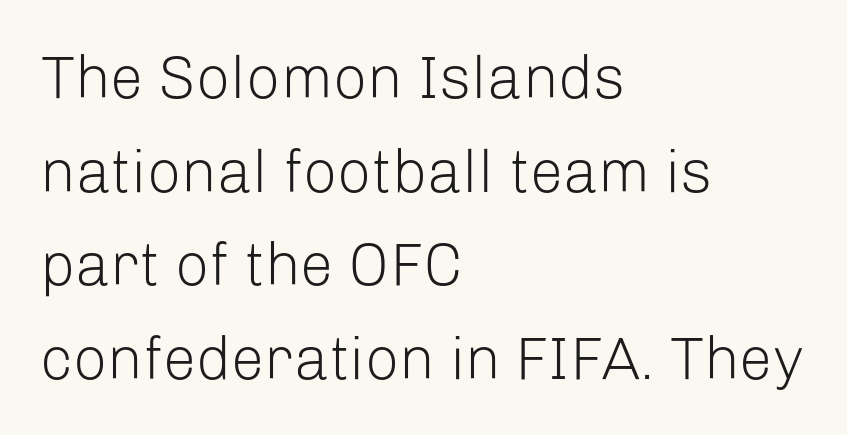
Descender tails drop into unmarked territory. Glyph-to-glyph distance matches everyday printed text. It's the straight-up-and-down kind of type. Line starts are locked; line ends wander. Line spacing here is normal. The type family on display is of the sans-serif kind.
